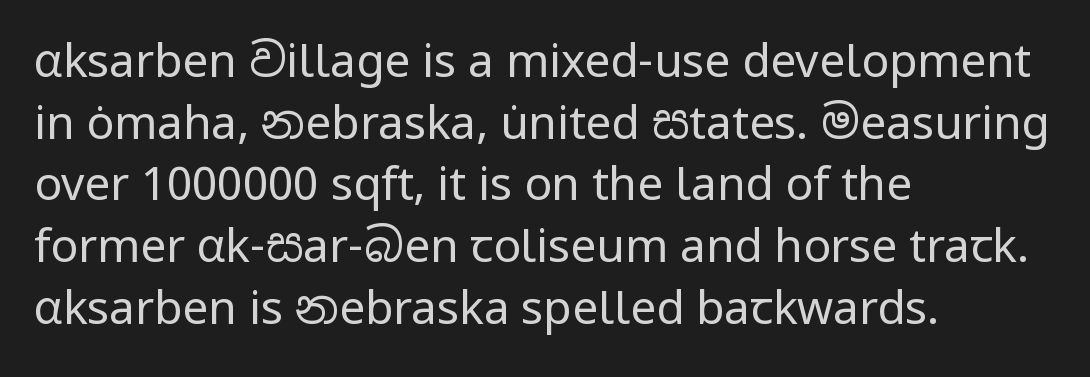
Note the varied advance widths — an 'i' is clearly narrower than an 'm'. The letterforms sit shoulder to shoulder at normal distance. Anything drawn beneath the words? Only blank space. The ragged edge is on the right, which tells us the setting is flush left. The lettering stays uniformly vertical, giving the passage a roman look. Normally led — the rows are evenly, conventionally spaced.
